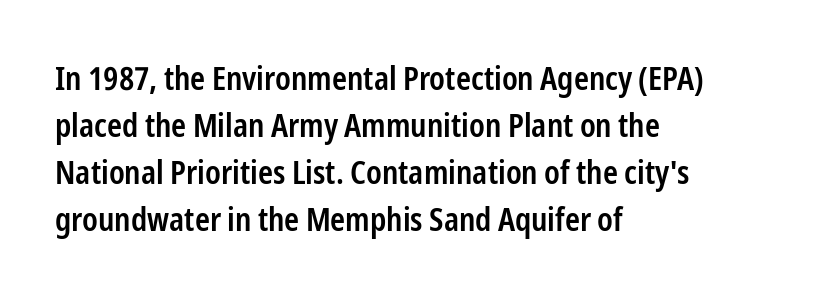
The image shows 32 px semibold, condensed sans-serif type, upright; set left-aligned, normal line spacing (1.47x), normal letter spacing, not underlined; low stroke contrast and a medium x-height.
